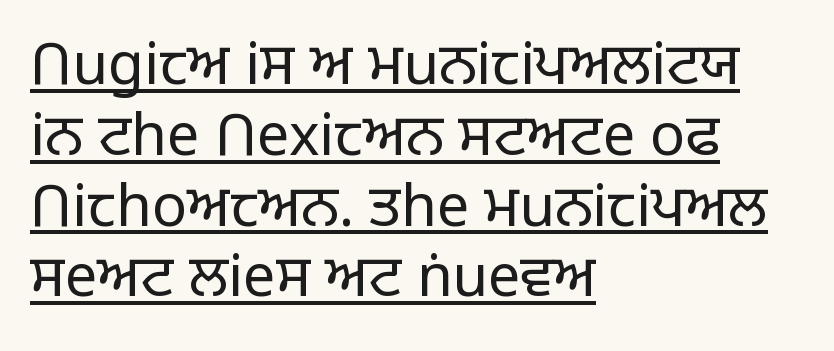
Q: Is the text bold? A: No.
Q: Is the text italic (slanted)? A: No, it is upright.
Q: Is the typeface a serif or a sans-serif typeface? A: Sans-serif.
Q: Is the text underlined? A: Yes.
Q: How is the paragraph aligned? A: Left-aligned.
Q: Is the spacing between letters normal or unusually wide? A: Normal.
Q: Width (condensed, normal, or wide)? A: Normal.
Q: Stroke contrast? A: Low.
Q: x-height? A: Large.
Q: Monospaced? A: No.
